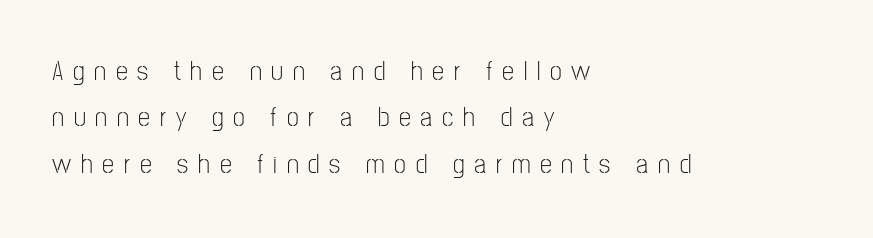
Q: Is the text bold? A: No.
Q: Is the text italic (slanted)? A: No, it is upright.
Q: Is the text underlined? A: No.
Q: How is the paragraph aligned? A: Left-aligned.
Q: Is the spacing between letters normal or unusually wide? A: Unusually wide.
